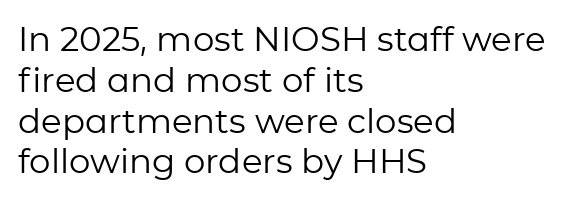
Q: Is the text bold? A: No.
Q: Is the text italic (slanted)? A: No, it is upright.
Q: Is the typeface a serif or a sans-serif typeface? A: Sans-serif.
Q: Is the text underlined? A: No.
Q: How is the paragraph aligned? A: Left-aligned.
Q: Is the spacing between letters normal or unusually wide? A: Normal.
Q: Width (condensed, normal, or wide)? A: Normal.
Q: Stroke contrast? A: Low.
Q: x-height? A: Medium.
Q: Monospaced? A: No.
